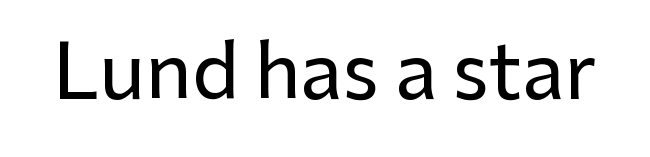
This sample has the flowing, uneven cadence of proportional lettering. This sample uses an upright cut, with every glyph sitting square on the baseline. Unlike a traditional serif, this face leaves its strokes unadorned. Between one letter and the next there's only the usual sliver of space. Lines of text with bare space underneath.
